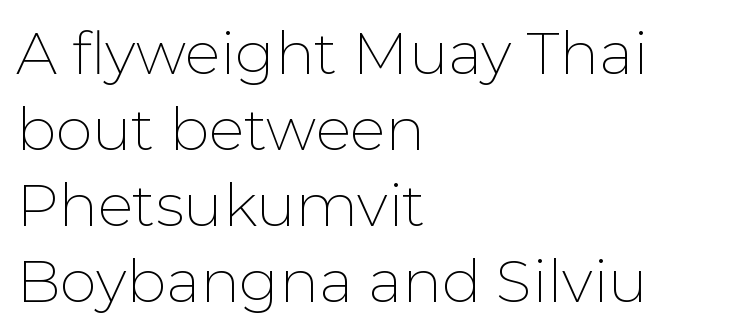
No extra tracking has been applied to these lines. Type style note: lacks serifs. Here the designer chose a conventional face with non-uniform glyph widths. The font's upright variant was chosen for this text.
